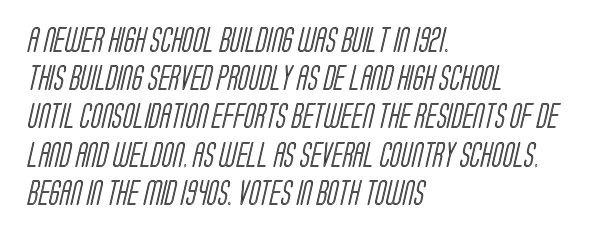
The image shows 25 px text type; set left-aligned, normal line spacing (1.53x), normal letter spacing, not underlined.
